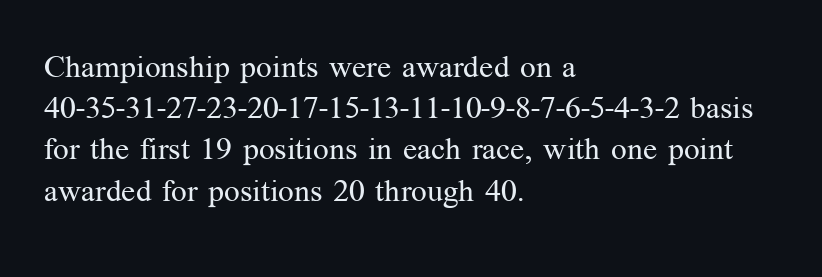
The image shows 31 px regular-weight serif type, upright; set left-aligned, normal line spacing (1.33x), normal letter spacing, not underlined; medium stroke contrast and a medium x-height.
